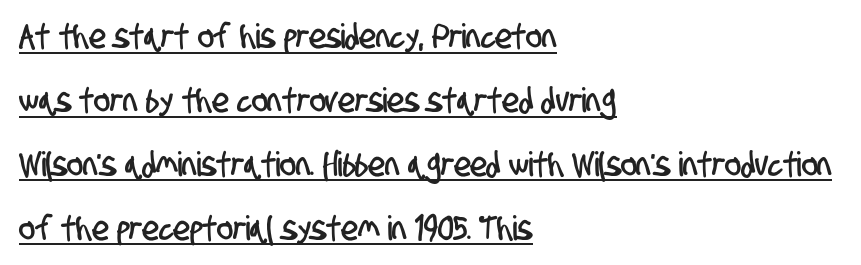
Q: Is the typeface a serif or a sans-serif typeface? A: Sans-serif.
Q: Is the text underlined? A: Yes.
Q: How is the paragraph aligned? A: Left-aligned.
Q: Is the spacing between letters normal or unusually wide? A: Normal.
Q: Width (condensed, normal, or wide)? A: Condensed.
Q: Stroke contrast? A: Low.
Q: x-height? A: Large.
Q: Monospaced? A: No.
